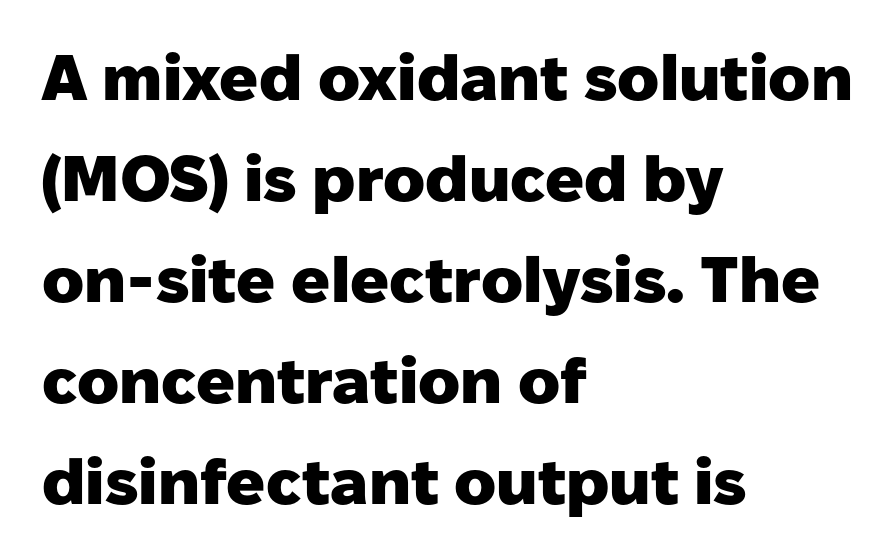
Q: Is the text bold? A: Yes.
Q: Is the text italic (slanted)? A: No, it is upright.
Q: Is the typeface a serif or a sans-serif typeface? A: Sans-serif.
Q: Is the text underlined? A: No.
Q: How is the paragraph aligned? A: Left-aligned.
Q: Is the spacing between letters normal or unusually wide? A: Normal.
Q: Is the spacing between lines tight, normal or loose? A: Normal.
Q: Width (condensed, normal, or wide)? A: Normal.
Q: Stroke contrast? A: Low.
Q: x-height? A: Medium.
Q: Monospaced? A: No.
